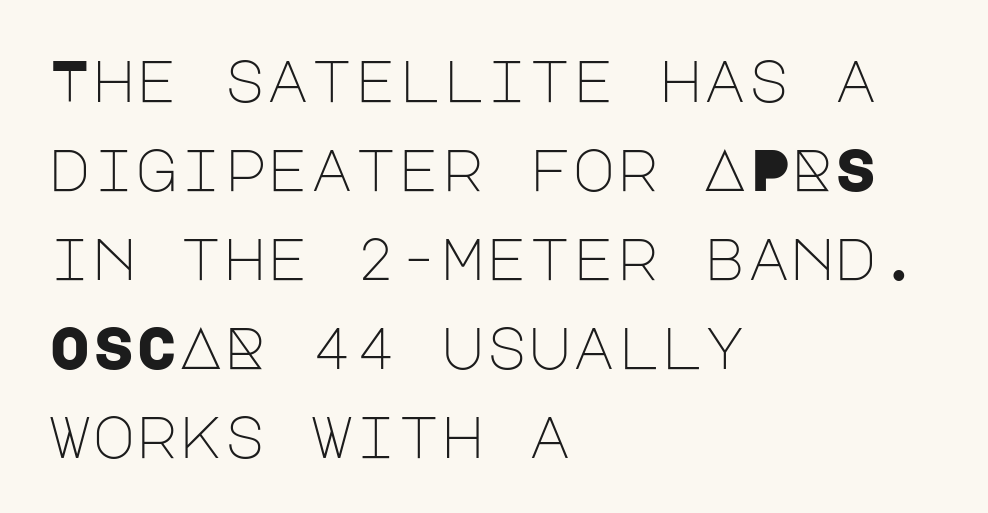
The letters stand upright; this is a roman face. Compared with typical paragraphs, the rows here are spaced about the same. The gaps between neighbouring characters are ordinary and unremarkable. The passage is arranged the way most books set body copy — flush left. Anything drawn beneath the words? Only blank space.
